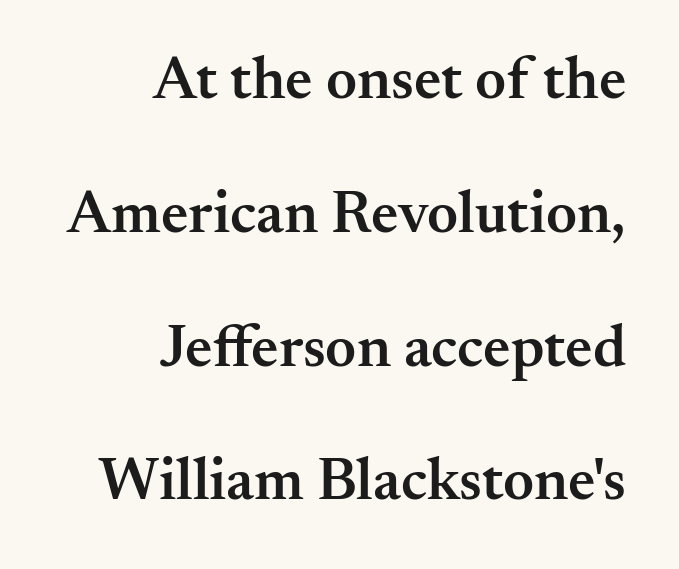
Underline: absent. Honestly, the rows look like they've been pulled way apart. Font category for this specimen: serif. The face used here is rendered with its standard letterfit.
